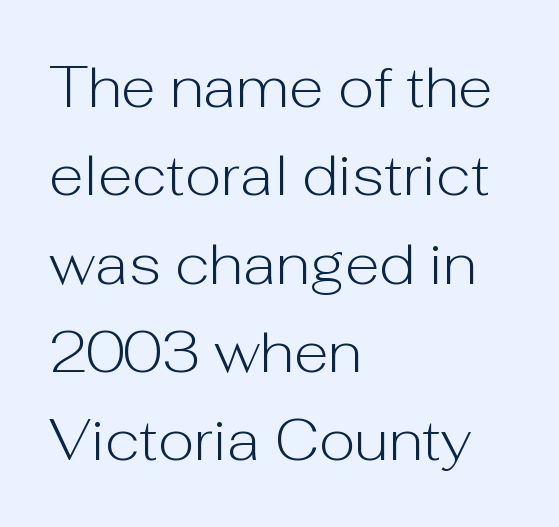
This block has exactly the height ordinary leading produces. Proportional: the letters do not fall into vertical columns. Check the space under the baseline: it is left empty. Honestly, the letter spacing is just normal — you wouldn't notice it. The rendering anchors every line to the left-hand side.
